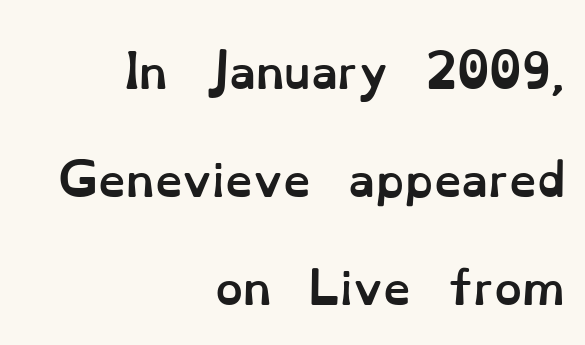
{"italic": "no", "bold": "yes", "weight": "semibold", "width": "normal", "stroke_contrast": "low", "x_height": "small", "monospaced": "no", "underline": "no", "align": "right", "line_spacing": "loose", "line_spacing_ratio": 2.46, "letter_spacing": "normal", "letter_spacing_em": 0.0, "glyph_px": 44}
